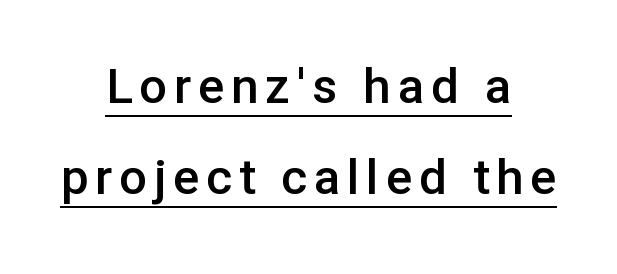
The image shows 49 px semibold sans-serif type, upright; set centered, line spacing 1.86x, underlined; low stroke contrast and a medium x-height.
